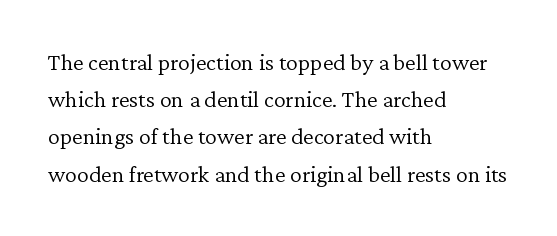
{"italic": "no", "bold": "no", "underline": "no", "align": "left", "line_spacing": "normal", "line_spacing_ratio": 1.55, "letter_spacing": "normal", "letter_spacing_em": 0.0, "glyph_px": 24}
